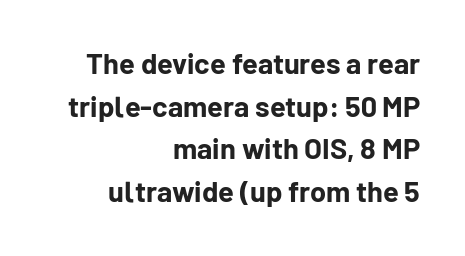
The image shows 29 px bold sans-serif type, upright; set right-aligned, normal line spacing (1.47x), normal letter spacing, not underlined; low stroke contrast and a medium x-height.
